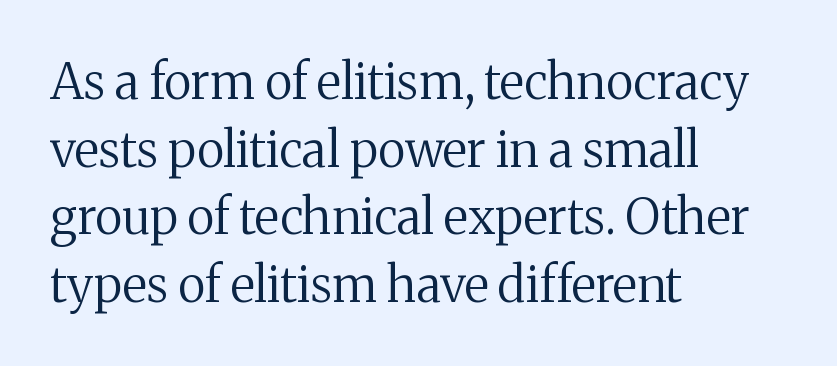
Q: Is the text bold? A: No.
Q: Is the text italic (slanted)? A: No, it is upright.
Q: Is the typeface a serif or a sans-serif typeface? A: Serif.
Q: Is the text underlined? A: No.
Q: How is the paragraph aligned? A: Left-aligned.
Q: Is the spacing between letters normal or unusually wide? A: Normal.
Q: Is the spacing between lines tight, normal or loose? A: Normal.
Q: Width (condensed, normal, or wide)? A: Normal.
Q: Stroke contrast? A: Medium.
Q: x-height? A: Medium.
Q: Monospaced? A: No.
